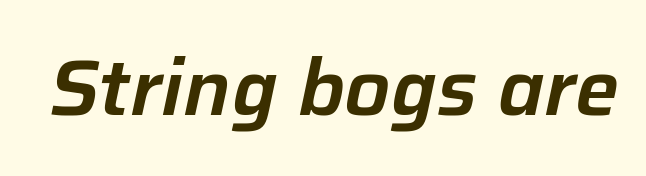
Q: Is the text italic (slanted)? A: Yes, it leans right by about 12 degrees.
Q: Is the text underlined? A: No.
Q: Is the spacing between letters normal or unusually wide? A: Normal.
Q: Width (condensed, normal, or wide)? A: Normal.
Q: Stroke contrast? A: Low.
Q: x-height? A: Medium.
Q: Monospaced? A: No.
